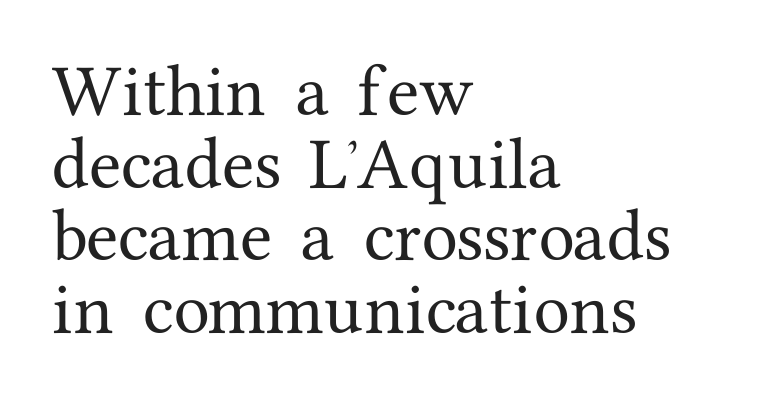
Does extra space separate the letters? No, they use regular spacing. Notice how the stems are strictly vertical — no italics here. Type style note: has serifs. Beneath every word, the page is bare. Looks like regular typesetting: each glyph gets only the width it needs. One-word summary of the alignment: left.
